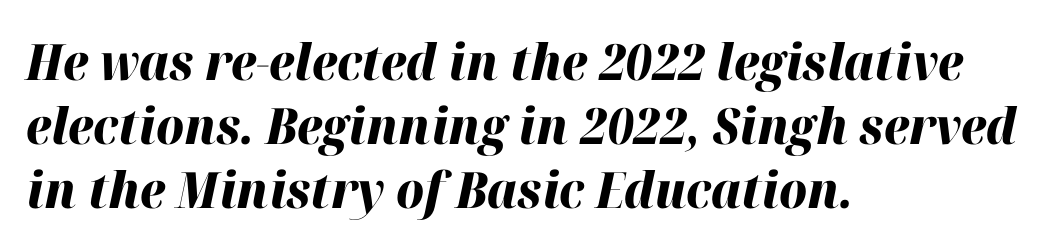
Notice how thick the strokes are: this is what a full bold looks like. Vertically, the passage feels balanced, rows spaced as you'd expect. This sample is left-justified, so line endings fall wherever the words run out. The letters are slanted; this is an italic face. Here the designer chose a conventional face with non-uniform glyph widths. No extra tracking has been applied to these lines.
